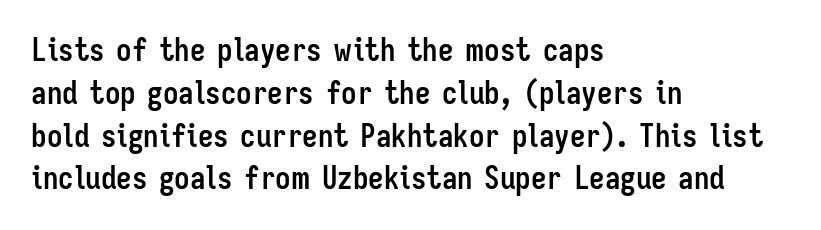
The image shows 31 px semibold, condensed sans-serif type, upright; set left-aligned, normal line spacing (1.38x), normal letter spacing, not underlined; low stroke contrast and a medium x-height.
